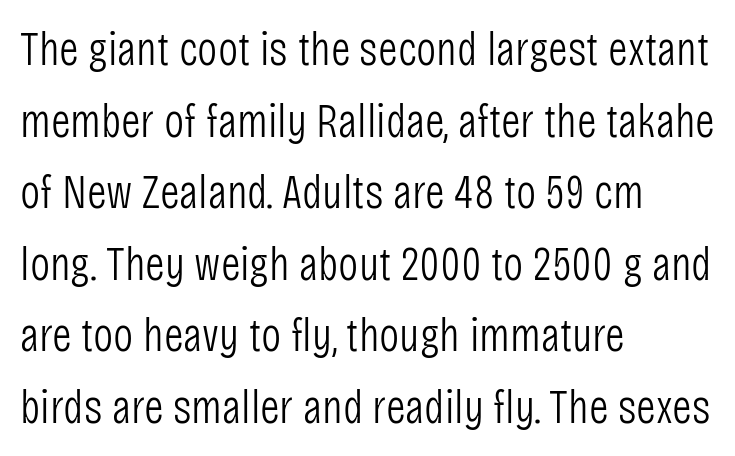
Unmarked baselines from the first word to the last. A typesetter would call this leading conventional body-copy spacing. Weight: regular or lighter. Each letter keeps its own natural width here, so spacing adapts to shape. Line starts are locked; line ends wander.
